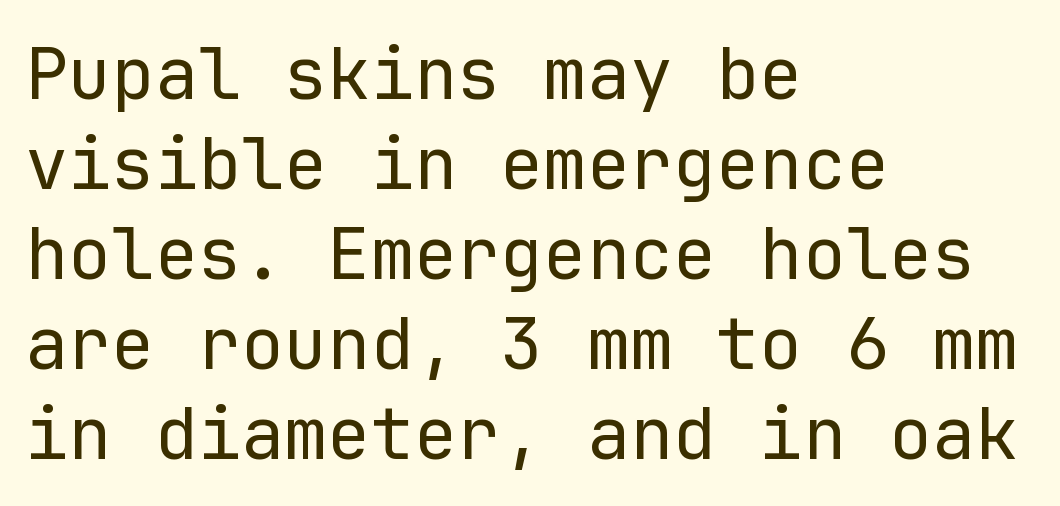
Q: Is the text bold? A: No.
Q: Is the text italic (slanted)? A: No, it is upright.
Q: Is the typeface a serif or a sans-serif typeface? A: Sans-serif.
Q: Is the text underlined? A: No.
Q: How is the paragraph aligned? A: Left-aligned.
Q: Is the spacing between letters normal or unusually wide? A: Normal.
Q: Is the spacing between lines tight, normal or loose? A: Normal.
Q: Width (condensed, normal, or wide)? A: Normal.
Q: Stroke contrast? A: Low.
Q: x-height? A: Medium.
Q: Monospaced? A: Yes.
